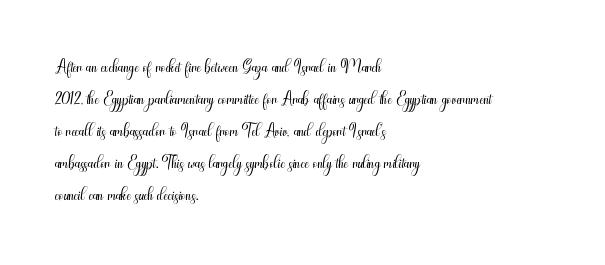
{"bold": "no", "underline": "no", "align": "left", "line_spacing_ratio": 1.23, "letter_spacing": "normal", "letter_spacing_em": 0.0, "glyph_px": 26}
